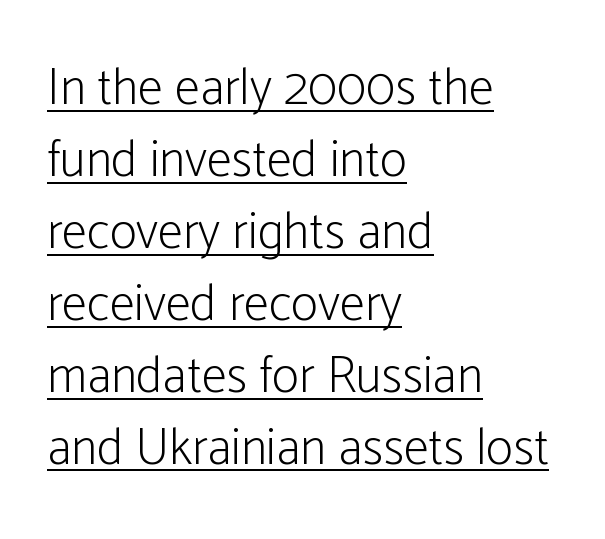
The image shows 51 px light, condensed sans-serif type, upright; set left-aligned, normal line spacing (1.41x), normal letter spacing, underlined; low stroke contrast and a medium x-height.
